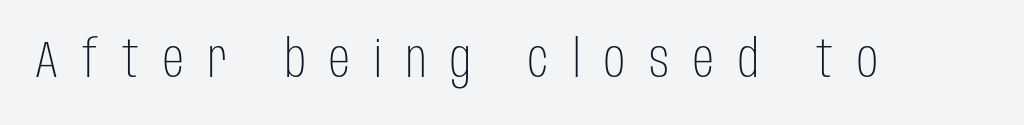
{"serif": "no", "italic": "no", "bold": "no", "weight": "light", "width": "condensed", "stroke_contrast": "low", "x_height": "large", "monospaced": "no", "underline": "no", "letter_spacing": "wide", "letter_spacing_em": 0.46, "glyph_px": 52}
